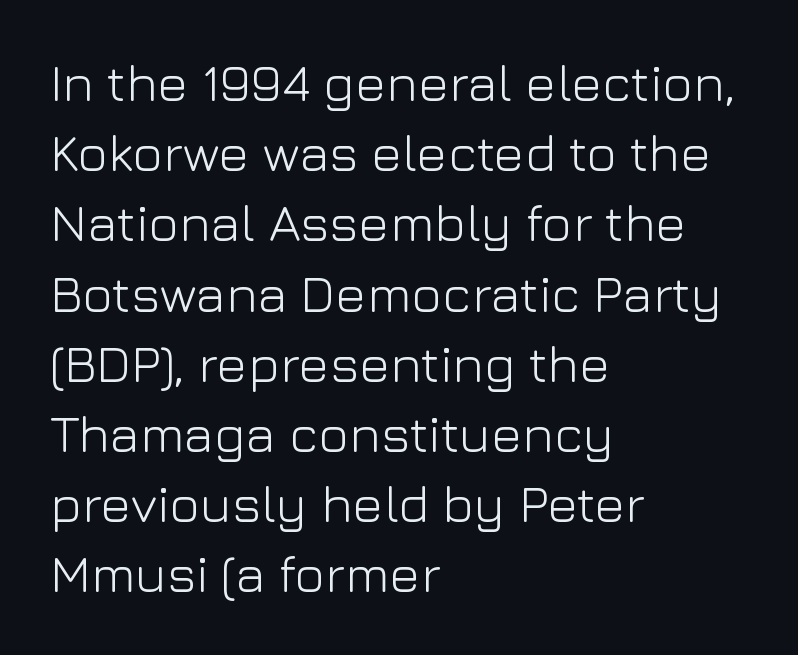
Q: Is the text bold? A: No.
Q: Is the text italic (slanted)? A: No, it is upright.
Q: Is the typeface a serif or a sans-serif typeface? A: Sans-serif.
Q: Is the text underlined? A: No.
Q: How is the paragraph aligned? A: Left-aligned.
Q: Is the spacing between letters normal or unusually wide? A: Normal.
Q: Is the spacing between lines tight, normal or loose? A: Normal.
Q: Width (condensed, normal, or wide)? A: Normal.
Q: Stroke contrast? A: Low.
Q: x-height? A: Medium.
Q: Monospaced? A: No.
